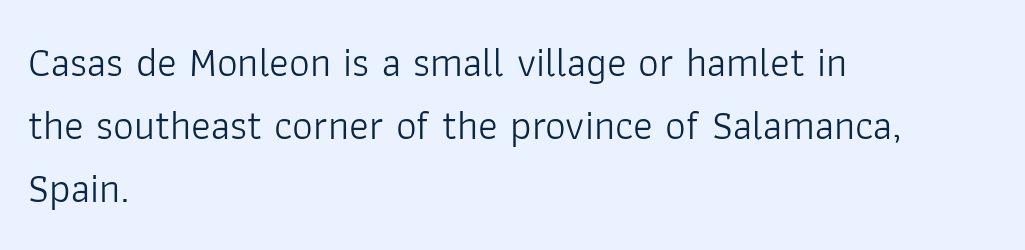
Nobody touched the tracking dial on this one. You could not count columns in this text — the font is proportionally spaced. The letters stand upright; this is a roman face. These lines are composed in type without serifs. The lines in this sample share a left origin and differ only in where they stop. One glance says typical: line gaps are just what's usual.
